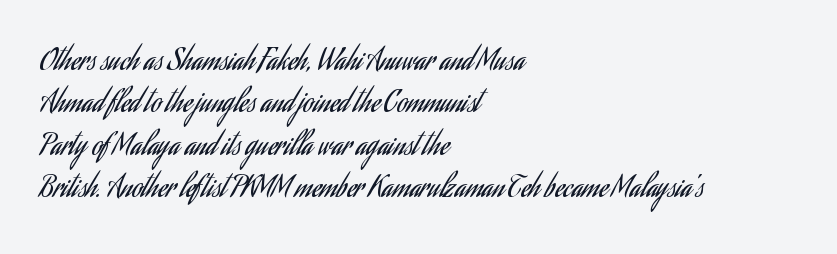
Q: Is the text bold? A: No.
Q: Is the text italic (slanted)? A: Yes.
Q: Is the typeface a serif or a sans-serif typeface? A: Sans-serif.
Q: Is the text underlined? A: No.
Q: How is the paragraph aligned? A: Left-aligned.
Q: Is the spacing between letters normal or unusually wide? A: Normal.
Q: Is the spacing between lines tight, normal or loose? A: Normal.
Q: Width (condensed, normal, or wide)? A: Condensed.
Q: Stroke contrast? A: Low.
Q: x-height? A: Small.
Q: Monospaced? A: No.
